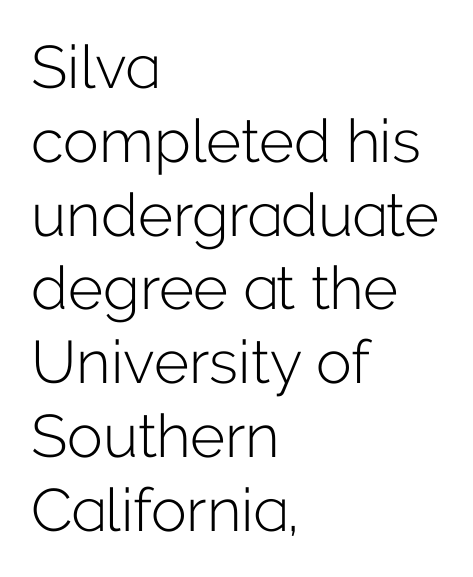
Q: Is the text bold? A: No.
Q: Is the text italic (slanted)? A: No, it is upright.
Q: Is the typeface a serif or a sans-serif typeface? A: Sans-serif.
Q: Is the text underlined? A: No.
Q: How is the paragraph aligned? A: Left-aligned.
Q: Is the spacing between letters normal or unusually wide? A: Normal.
Q: Width (condensed, normal, or wide)? A: Normal.
Q: Stroke contrast? A: Low.
Q: x-height? A: Medium.
Q: Monospaced? A: No.
